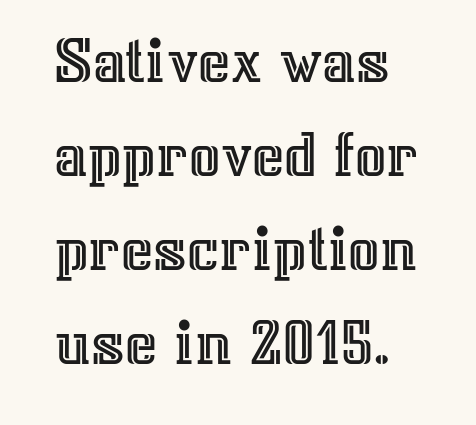
{"italic": "no", "width": "normal", "x_height": "medium", "monospaced": "no", "underline": "no", "line_spacing": "normal", "line_spacing_ratio": 1.36, "letter_spacing": "normal", "letter_spacing_em": 0.0, "glyph_px": 69}
